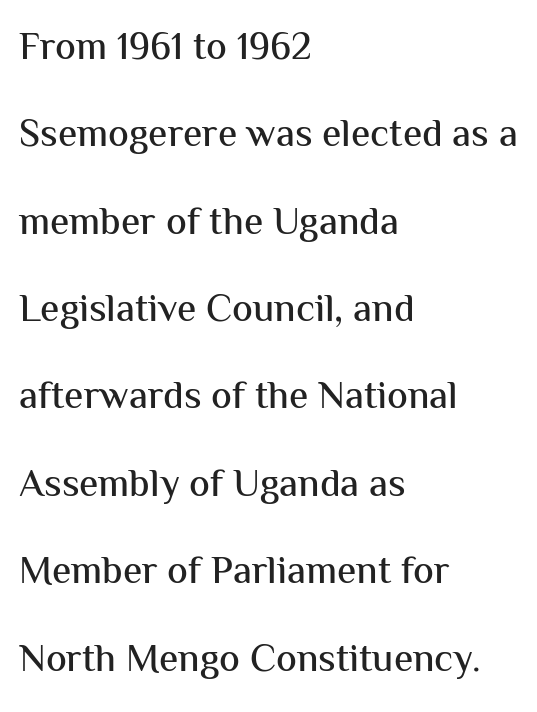
Q: Is the text italic (slanted)? A: No, it is upright.
Q: Is the typeface a serif or a sans-serif typeface? A: Sans-serif.
Q: Is the text underlined? A: No.
Q: How is the paragraph aligned? A: Left-aligned.
Q: Is the spacing between letters normal or unusually wide? A: Normal.
Q: Is the spacing between lines tight, normal or loose? A: Loose.
Q: Width (condensed, normal, or wide)? A: Normal.
Q: Stroke contrast? A: Medium.
Q: x-height? A: Medium.
Q: Monospaced? A: No.
